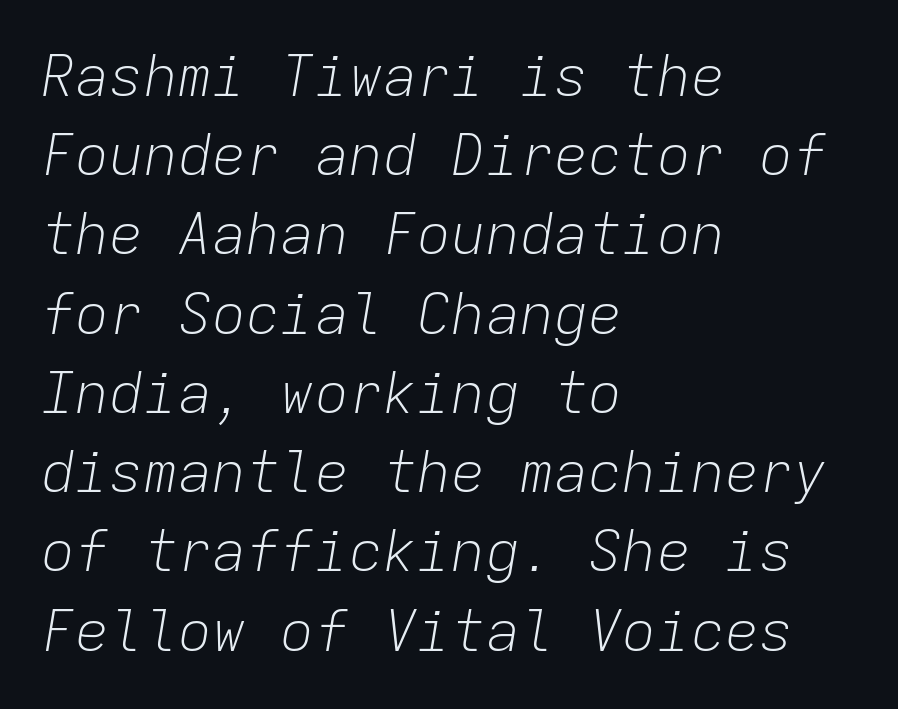
The image shows 57 px light type, italic (leaning right), monospaced; set left-aligned, normal line spacing (1.39x), normal letter spacing, not underlined; low stroke contrast and a medium x-height.
